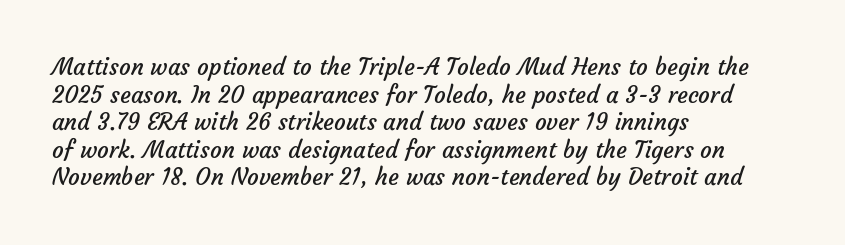
The image shows 23 px text type; set left-aligned, line spacing 1.2x, normal letter spacing, not underlined.
